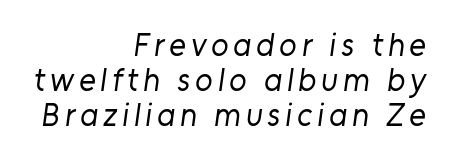
Q: Is the text bold? A: No.
Q: Is the typeface a serif or a sans-serif typeface? A: Sans-serif.
Q: Is the text underlined? A: No.
Q: How is the paragraph aligned? A: Right-aligned.
Q: Is the spacing between lines tight, normal or loose? A: Tight.
Q: Width (condensed, normal, or wide)? A: Normal.
Q: Stroke contrast? A: Low.
Q: x-height? A: Medium.
Q: Monospaced? A: No.
